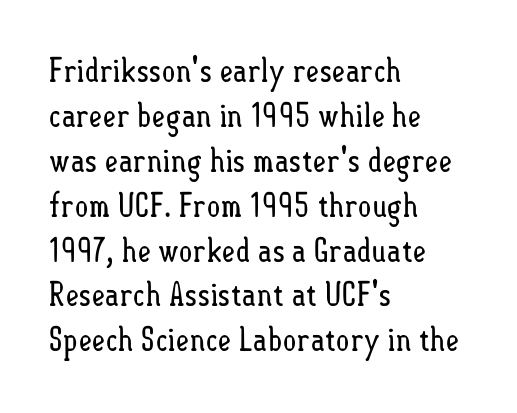
The words here are not underlined. Typeset ragged right — the left edge is the straight one. The specimen reads as upright at a glance. Tracking here is standard; glyphs follow each other at the usual distance. A typesetter would call this proportional, since set widths differ per character. Summary of vertical rhythm: regular, with standard interline spacing.
